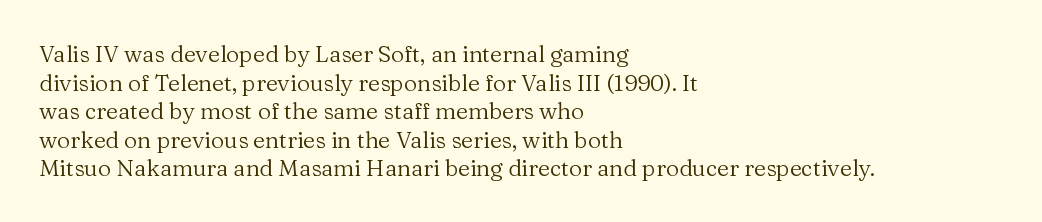
The image shows 23 px text type, upright; set left-aligned, line spacing 1.24x, normal letter spacing, not underlined.
